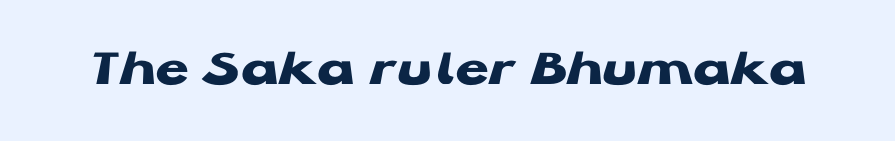
{"serif": "no", "italic": "no", "bold": "yes", "weight": "heavy", "width": "wide", "stroke_contrast": "low", "x_height": "medium", "monospaced": "no", "underline": "no", "letter_spacing": "normal", "letter_spacing_em": 0.0, "glyph_px": 54}
